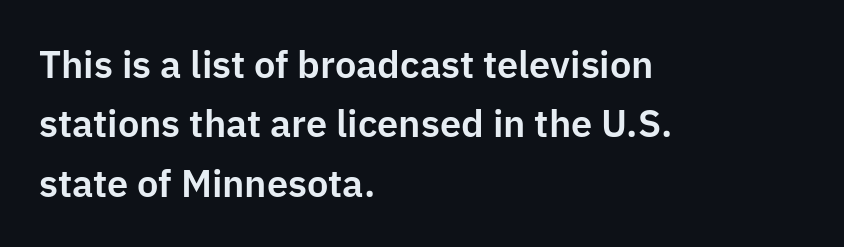
{"serif": "no", "italic": "no", "width": "normal", "stroke_contrast": "low", "x_height": "medium", "monospaced": "no", "underline": "no", "align": "left", "line_spacing": "normal", "line_spacing_ratio": 1.56, "letter_spacing": "normal", "letter_spacing_em": 0.0, "glyph_px": 38}
